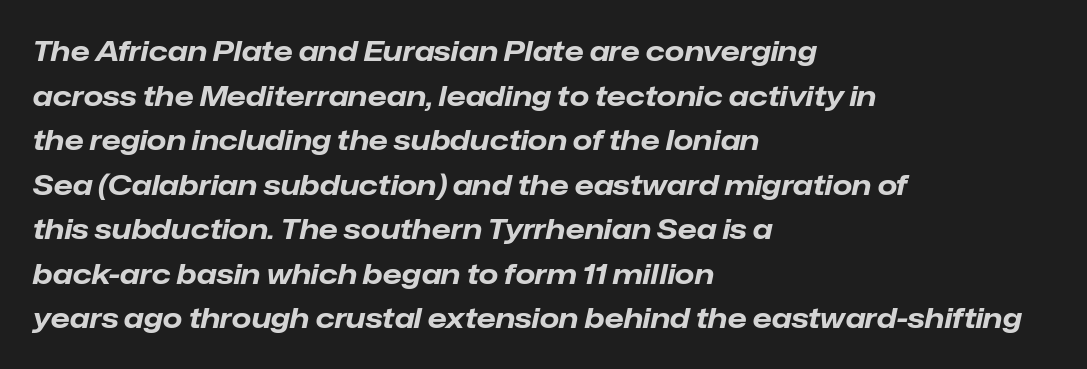
The image shows 28 px bold type, italic (leaning right); set left-aligned, normal line spacing (1.59x), normal letter spacing, not underlined; low stroke contrast and a medium x-height.
